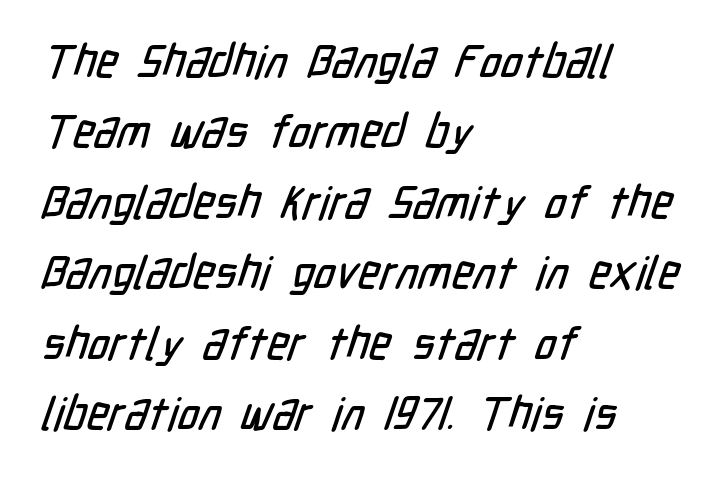
Reading down the block, your eye returns to a fixed left position each line. Here the designer chose a conventional face with non-uniform glyph widths. Compared with typical body copy, the letter spacing here is the same. Lines of text with bare space underneath. Type style note: lacks serifs.
